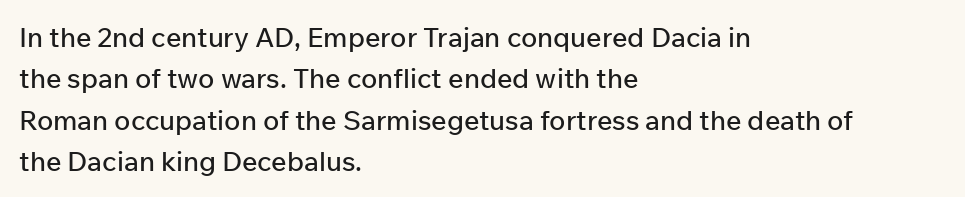
Successive baselines arrive at the customary interval. Short and long lines alike share a common starting point at left. Italic: no, the glyphs are upright roman. Short note: letters normally spaced. Quick note: underline off.
